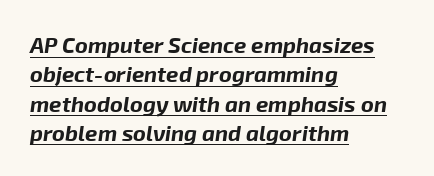
{"italic": "yes", "lean": "right", "slant_degrees": 8, "bold": "yes", "underline": "yes", "align": "left", "line_spacing": "normal", "line_spacing_ratio": 1.33, "letter_spacing": "normal", "letter_spacing_em": 0.0, "glyph_px": 22}
